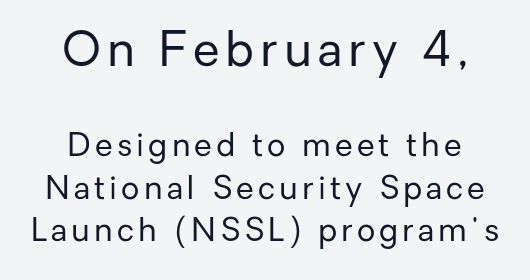
{"serif": "no", "italic": "no", "bold": "no", "weight": "regular", "width": "normal", "stroke_contrast": "low", "x_height": "medium", "monospaced": "no", "underline": "no", "line_spacing": "normal", "line_spacing_ratio": 1.33, "larger_block": "first", "size_ratio": 1.5, "glyph_px": 48}
